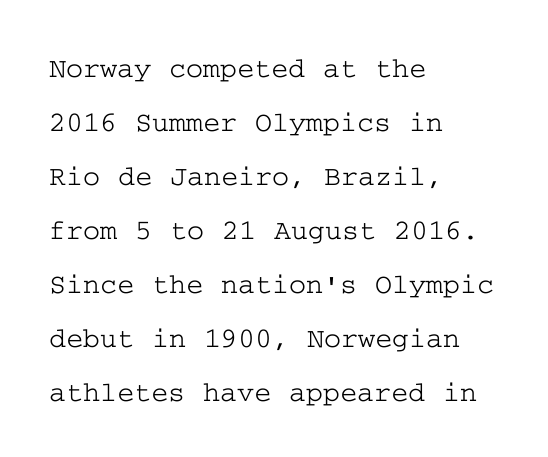
The image shows 29 px wide serif type, upright; set left-aligned, line spacing 1.86x, normal letter spacing, not underlined; low stroke contrast and a medium x-height.
